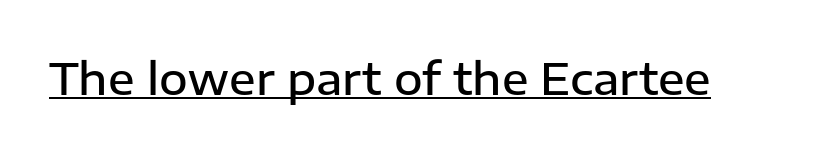
The image shows 44 px semibold sans-serif type, upright; set normal letter spacing, underlined; low stroke contrast and a medium x-height.
